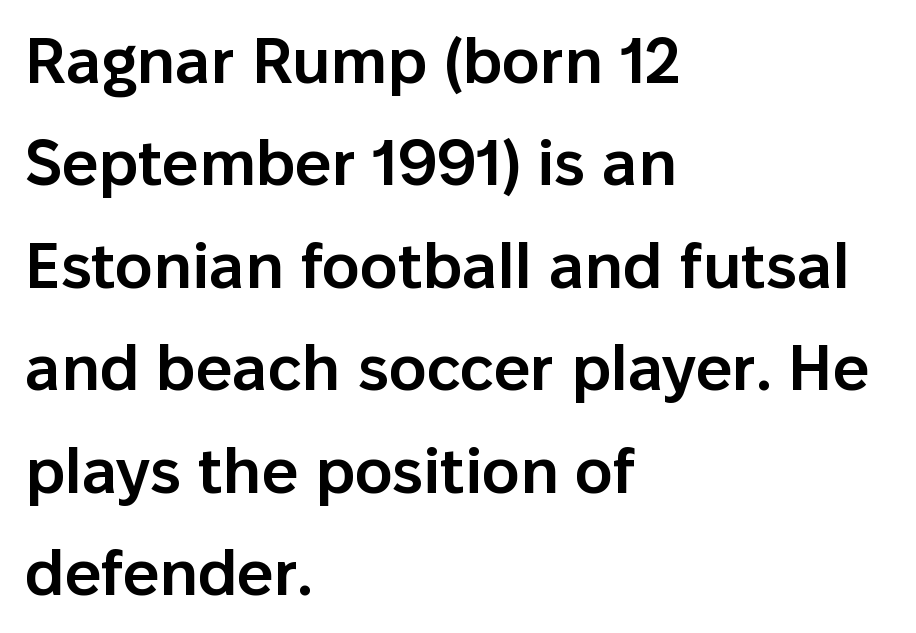
The image shows 64 px semibold sans-serif type, upright; set left-aligned, normal line spacing (1.6x), normal letter spacing, not underlined; low stroke contrast and a medium x-height.
